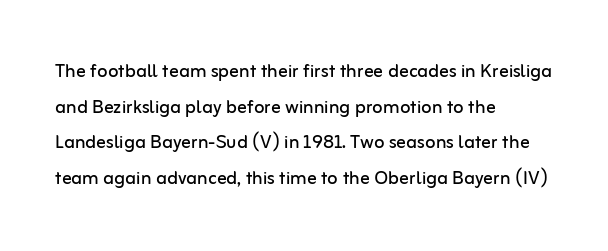
Q: Is the text bold? A: No.
Q: Is the text italic (slanted)? A: No, it is upright.
Q: Is the text underlined? A: No.
Q: How is the paragraph aligned? A: Left-aligned.
Q: Is the spacing between letters normal or unusually wide? A: Normal.
Q: Is the spacing between lines tight, normal or loose? A: Normal.
